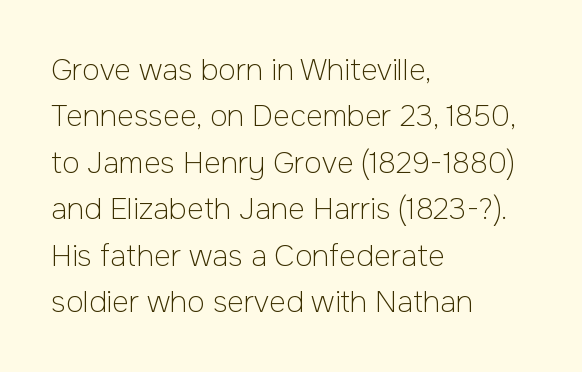
Q: Is the text bold? A: No.
Q: Is the text italic (slanted)? A: No, it is upright.
Q: Is the typeface a serif or a sans-serif typeface? A: Sans-serif.
Q: Is the text underlined? A: No.
Q: How is the paragraph aligned? A: Left-aligned.
Q: Is the spacing between letters normal or unusually wide? A: Normal.
Q: Is the spacing between lines tight, normal or loose? A: Normal.
Q: Width (condensed, normal, or wide)? A: Normal.
Q: Stroke contrast? A: Low.
Q: x-height? A: Medium.
Q: Monospaced? A: No.
